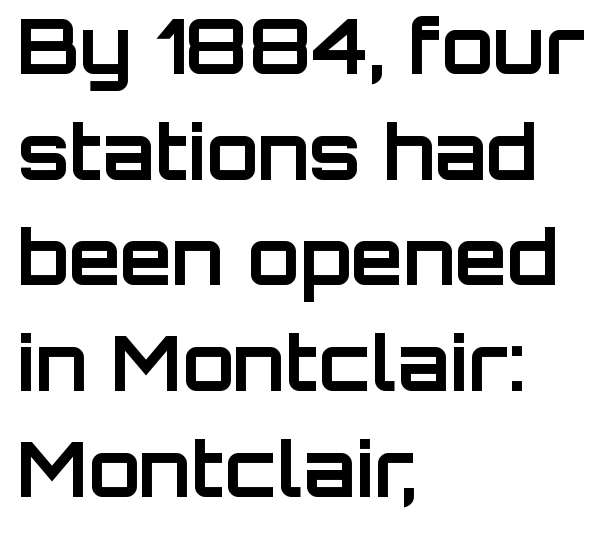
The image shows 76 px bold sans-serif type, upright; set left-aligned, normal line spacing (1.39x), normal letter spacing, not underlined; low stroke contrast and a large x-height.
